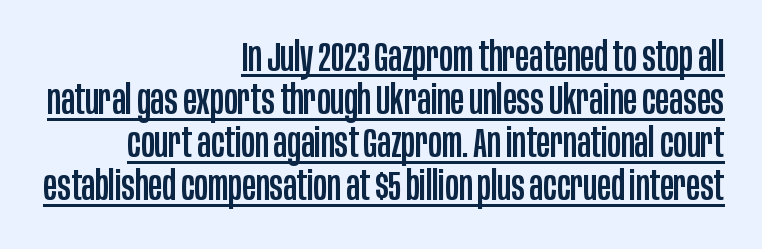
Line ends are locked; line starts wander. The line texture is even and compact thanks to regular tracking. Has an underline been added? It has. These lines are rendered in a variable-pitch font. How would I describe the line gaps? Narrow and economical. The lettering stays uniformly vertical, giving the passage a roman look.
